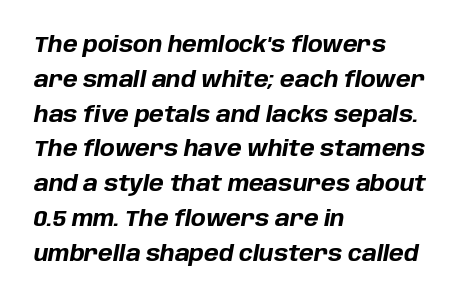
Q: Is the text bold? A: Yes.
Q: Is the text italic (slanted)? A: Yes, it leans right by about 10 degrees.
Q: Is the text underlined? A: No.
Q: How is the paragraph aligned? A: Left-aligned.
Q: Is the spacing between letters normal or unusually wide? A: Normal.
Q: Is the spacing between lines tight, normal or loose? A: Normal.
